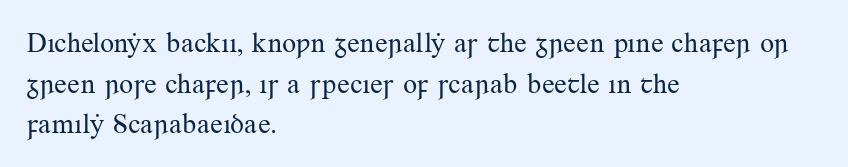
This sample uses a serif face. Bare-footed words on every line. Does the leading feel generous? No, just average. No heavy texture on the line: the type isn't bold. Default kerning and tracking; the words read as compact shapes. Typeset ragged right — the left edge is the straight one.
